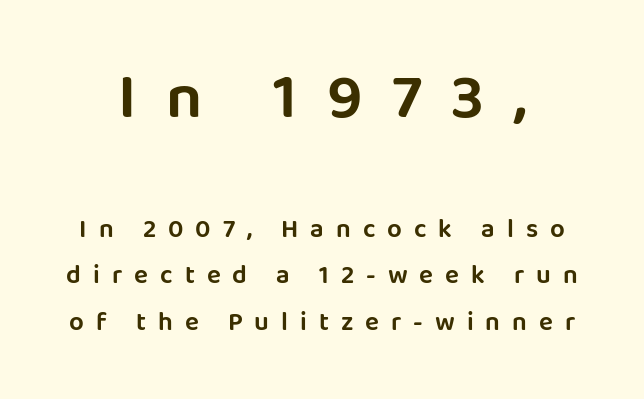
The letters stand straight up with perfectly vertical stems. Is this a fixed-width face? No — the glyphs have proportional, varying widths. Rule under the text: the space is simply empty. The more generous point size was reserved for the upper chunk. The text was rendered using a sans face with plain stroke endings.
